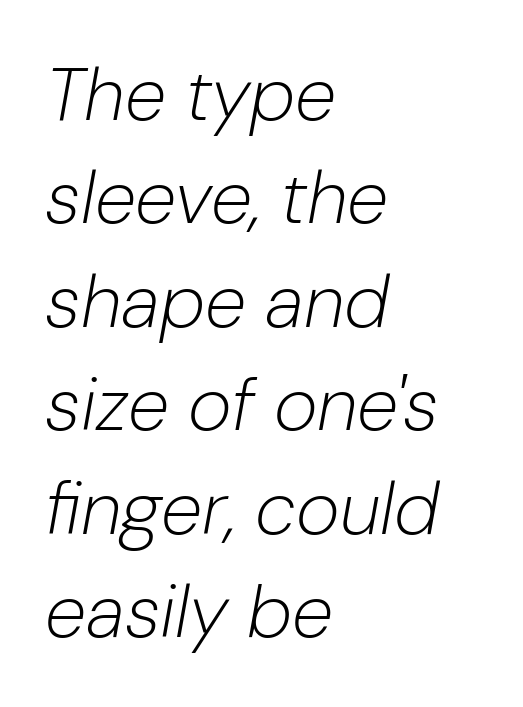
{"italic": "yes", "lean": "right", "slant_degrees": 10, "bold": "no", "weight": "light", "width": "normal", "stroke_contrast": "low", "x_height": "medium", "monospaced": "no", "underline": "no", "align": "left", "line_spacing": "normal", "line_spacing_ratio": 1.38, "letter_spacing": "normal", "letter_spacing_em": 0.0, "glyph_px": 75}
